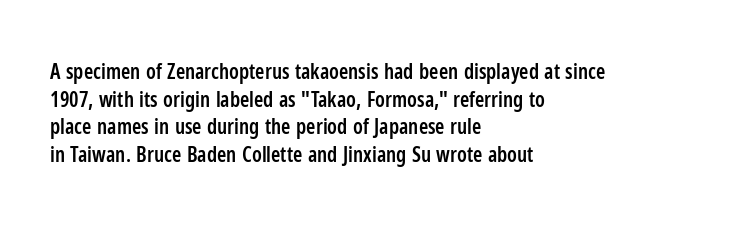
The image shows 21 px text type, upright; set left-aligned, normal line spacing (1.32x), normal letter spacing, not underlined.
